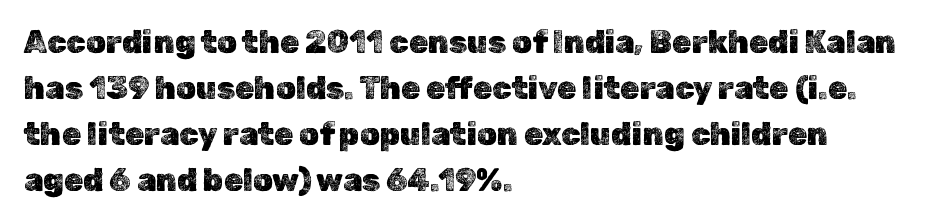
Each letter keeps its own natural width here, so spacing adapts to shape. Inter-character spacing is left at the font's built-in metrics. Posture: vertical. The baseline area is clear. The paragraph shown leans on its left margin. Whoever set this chose a conventional vertical rhythm.
